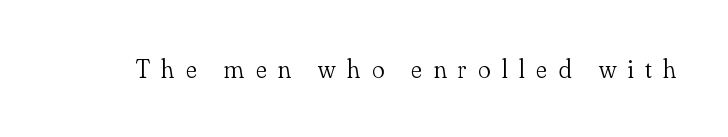
{"italic": "no", "bold": "no", "underline": "no", "letter_spacing": "wide", "letter_spacing_em": 0.44, "glyph_px": 26}
